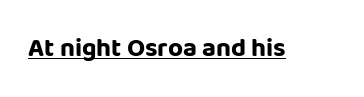
{"italic": "no", "bold": "yes", "underline": "yes", "letter_spacing": "normal", "letter_spacing_em": 0.0, "glyph_px": 26}
